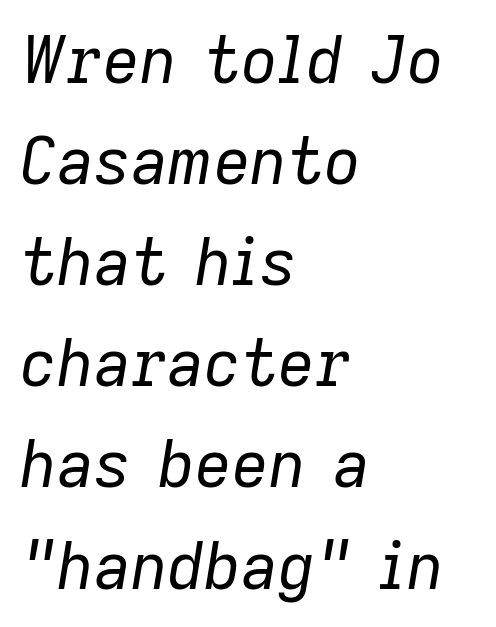
The image shows 64 px regular-weight type, italic (leaning right); set left-aligned, normal line spacing (1.58x), normal letter spacing, not underlined; low stroke contrast and a medium x-height.
